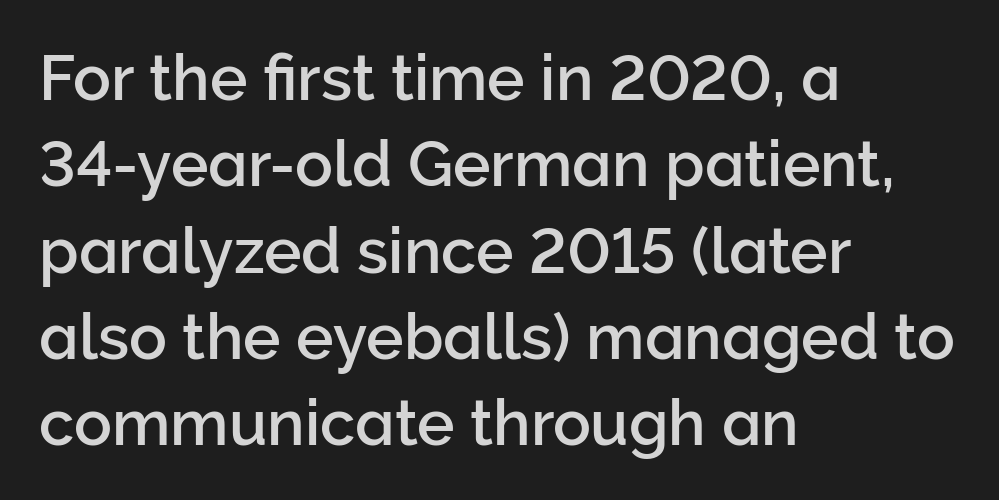
The image shows 63 px sans-serif type, upright; set left-aligned, normal line spacing (1.37x), normal letter spacing, not underlined; low stroke contrast and a medium x-height.
